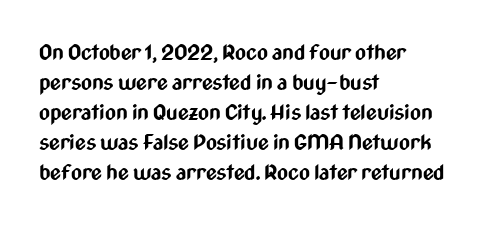
Q: Is the text bold? A: Yes.
Q: Is the text italic (slanted)? A: No, it is upright.
Q: Is the text underlined? A: No.
Q: How is the paragraph aligned? A: Left-aligned.
Q: Is the spacing between letters normal or unusually wide? A: Normal.
Q: Is the spacing between lines tight, normal or loose? A: Normal.
